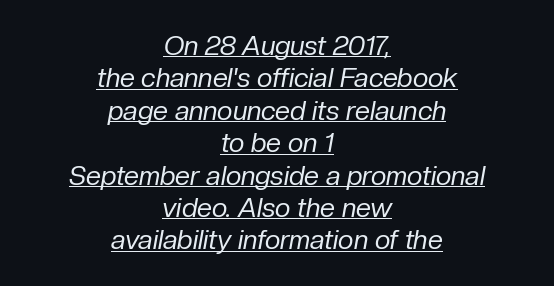
These glyphs show unthickened strokes, regular width or finer. The gaps between neighbouring characters are ordinary and unremarkable. The whitespace from short lines is split evenly between both sides. Emphasis is given by a line drawn under the lettering.
